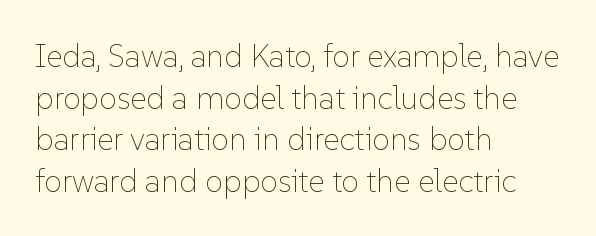
Each new line begins a customary step beneath the previous one. Unmarked baselines from the first word to the last. The letterforms sit at book weight or below. Is this a fixed-width face? No — the glyphs have proportional, varying widths. The letters sit at their default tracking, neither squeezed nor spread.
